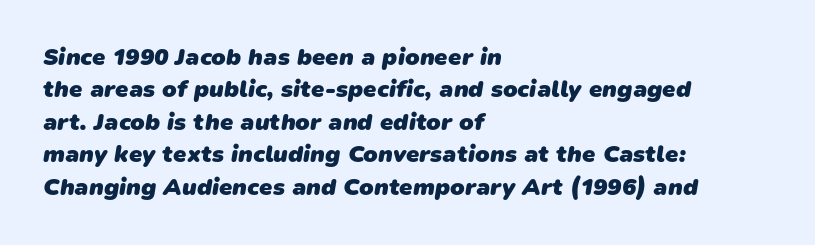
Quick note: interline space is typical. The letters sit at their default tracking, neither squeezed nor spread. Glance below the letters and you will spot only blank space. Bold? Absolutely — the strokes are thick and heavy. These lines stack with their left ends in a neat column.
